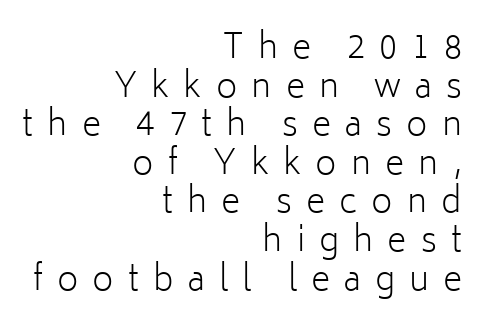
Bare-footed words on every line. This sample uses a sans-serif face. This sample has the flowing, uneven cadence of proportional lettering. No extra ink here — the face is not bold.
